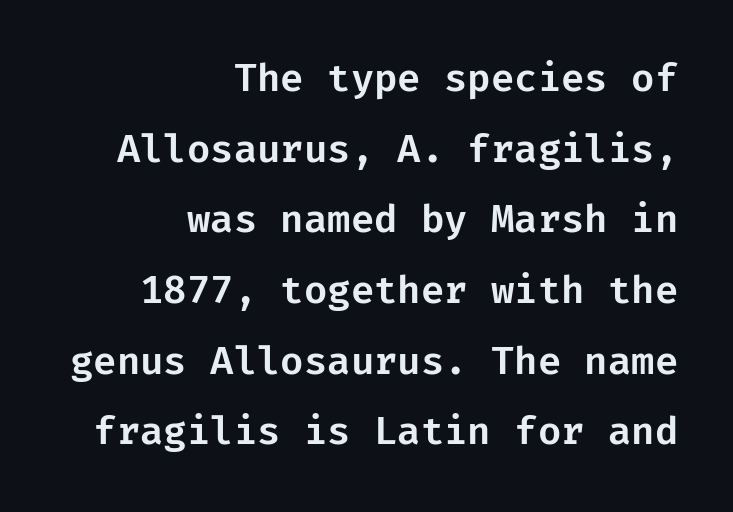
The image shows 38 px sans-serif type, upright; set right-aligned, line spacing 1.86x, normal letter spacing, not underlined; low stroke contrast and a medium x-height.
